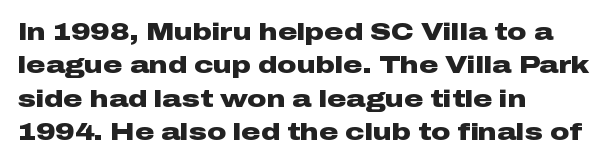
The image shows 24 px bold type, upright; set left-aligned, normal line spacing (1.39x), normal letter spacing, not underlined.
